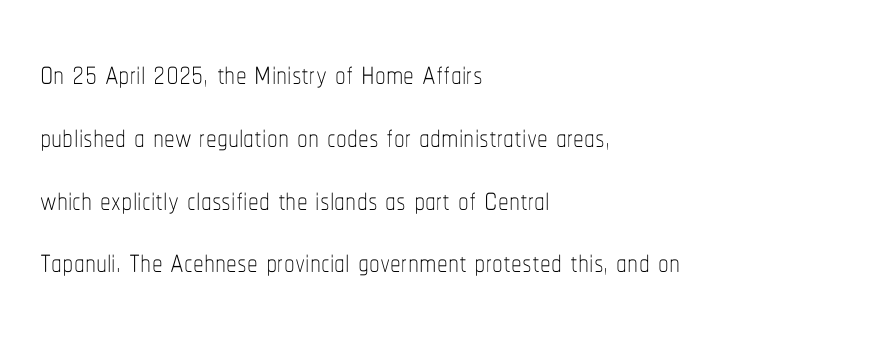
The image shows 43 px thin, condensed type, upright; set left-aligned, normal line spacing (1.46x), normal letter spacing, not underlined; low stroke contrast and a medium x-height.
